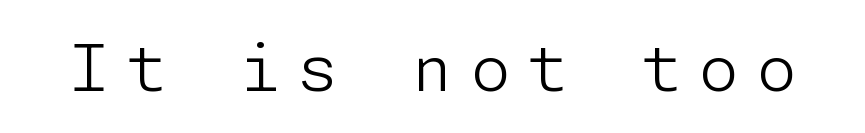
Tracking value appears strongly positive — letters spread wide. The passage shown is not underscored anywhere. This is sans-serif lettering, the kind often seen on screens and signage. Caption: face not bold, strokes unweighted.
